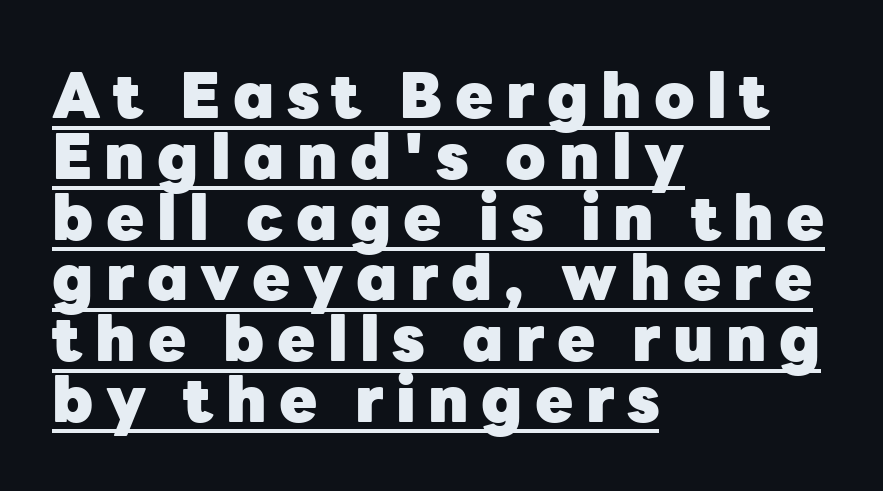
This sample has the flowing, uneven cadence of proportional lettering. Does the type have serifs? No, each stem ends abruptly. If you drew a ruler down the left edge, every line would touch it. Words appear elongated and porous because spacing is wide. Posture: straight, roman, zero tilt. Glance below the letters and you will spot a drawn line.
